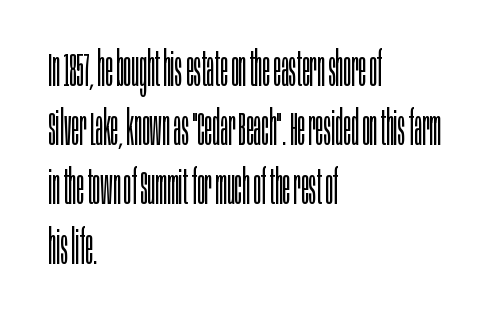
The image shows 47 px light, condensed sans-serif type, upright; set left-aligned, normal line spacing (1.26x), normal letter spacing, not underlined; low stroke contrast and a large x-height.
